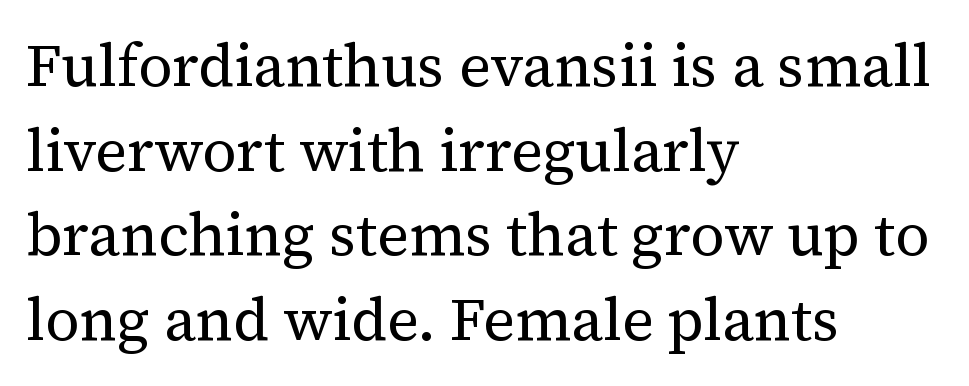
The image shows 60 px regular-weight serif type, upright; set left-aligned, normal line spacing (1.41x), normal letter spacing, not underlined; medium stroke contrast and a medium x-height.
